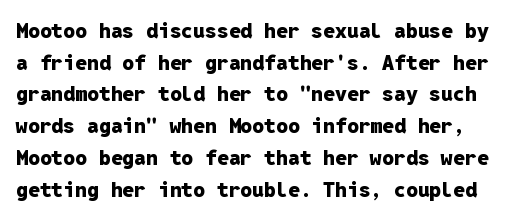
{"italic": "no", "bold": "yes", "underline": "no", "line_spacing": "normal", "line_spacing_ratio": 1.51, "letter_spacing": "normal", "letter_spacing_em": 0.0, "glyph_px": 21}
